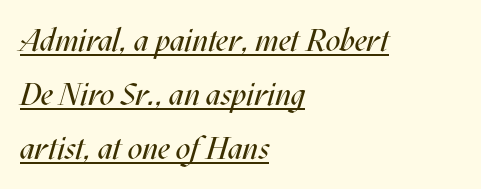
Emphasis-style slanted type is in use. These characters rest on top of a visible drawn line. Each letter keeps its own natural width here, so spacing adapts to shape. Line starts are locked; line ends wander. The rows are spaced the way most documents space them.
